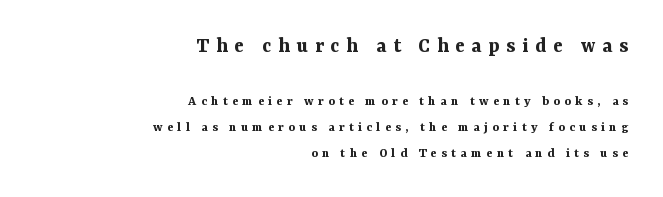
The image shows 22 px bold type, upright; set right-aligned, line spacing 1.87x, unusually wide letter spacing (+0.31 em), not underlined; the first (top) block is 1.57x larger.
